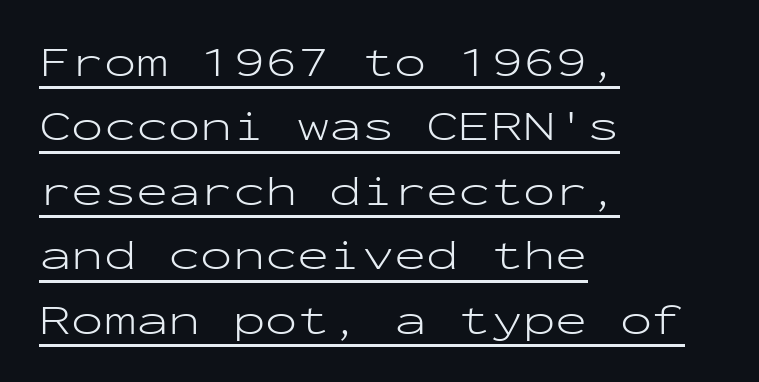
{"serif": "no", "italic": "no", "bold": "no", "weight": "light", "width": "wide", "stroke_contrast": "low", "x_height": "medium", "monospaced": "yes", "underline": "yes", "align": "left", "line_spacing": "normal", "line_spacing_ratio": 1.5, "letter_spacing": "normal", "letter_spacing_em": 0.0, "glyph_px": 43}
